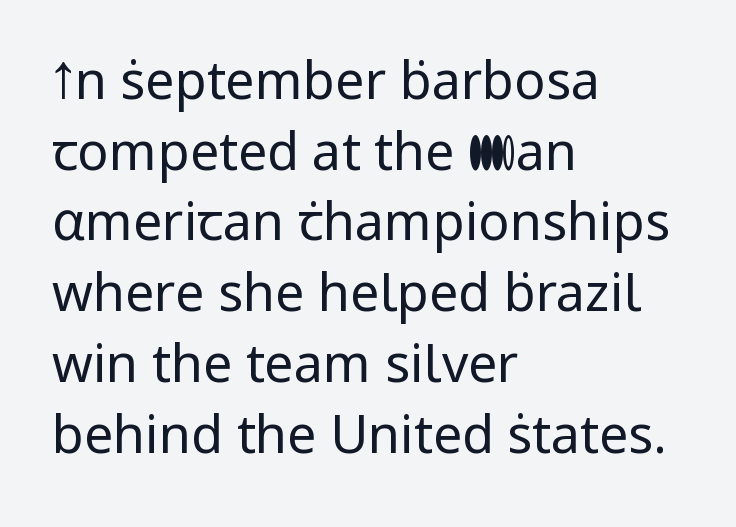
The image shows 52 px regular-weight sans-serif type, upright; set left-aligned, normal line spacing (1.36x), normal letter spacing, not underlined; low stroke contrast and a medium x-height.
